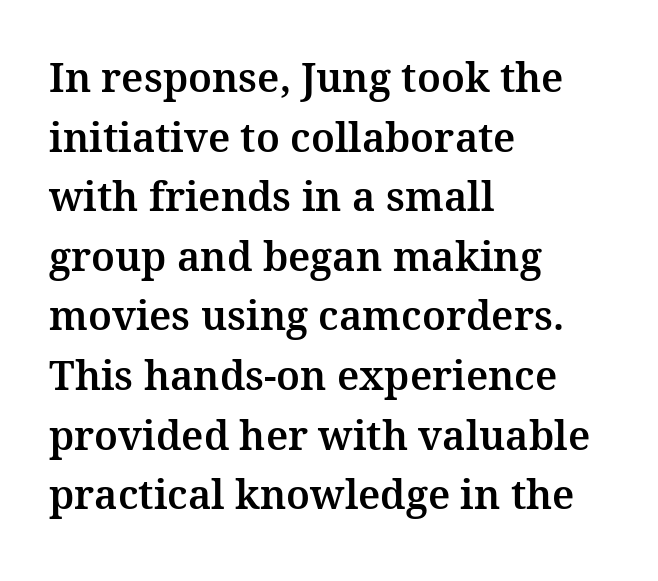
Q: Is the text italic (slanted)? A: No, it is upright.
Q: Is the typeface a serif or a sans-serif typeface? A: Serif.
Q: Is the text underlined? A: No.
Q: How is the paragraph aligned? A: Left-aligned.
Q: Is the spacing between letters normal or unusually wide? A: Normal.
Q: Is the spacing between lines tight, normal or loose? A: Normal.
Q: Width (condensed, normal, or wide)? A: Normal.
Q: Stroke contrast? A: Medium.
Q: x-height? A: Medium.
Q: Monospaced? A: No.
